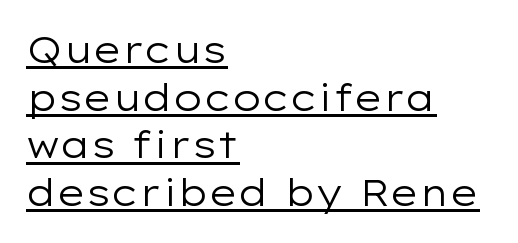
Caption: multi-line text, flush left, ragged right. Do the characters align in a grid? No, the font is proportional. A quiet, ordinary-to-light weight characterises the typeface. A typesetter would mark this as roman, not italic.
